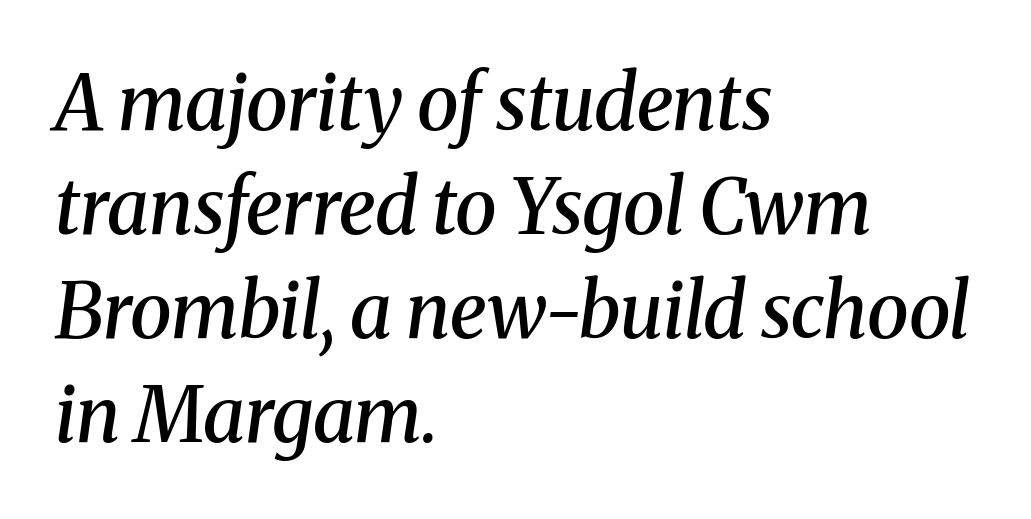
{"serif": "yes", "italic": "yes", "lean": "right", "slant_degrees": 8, "bold": "semi", "weight": "semibold", "width": "normal", "stroke_contrast": "medium", "x_height": "medium", "monospaced": "no", "underline": "no", "align": "left", "line_spacing": "normal", "line_spacing_ratio": 1.37, "letter_spacing": "normal", "letter_spacing_em": 0.0, "glyph_px": 76}
